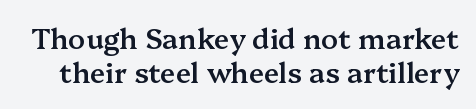
The image shows 28 px semibold serif type, upright; set line spacing 1.22x, normal letter spacing, not underlined; medium stroke contrast and a medium x-height.
